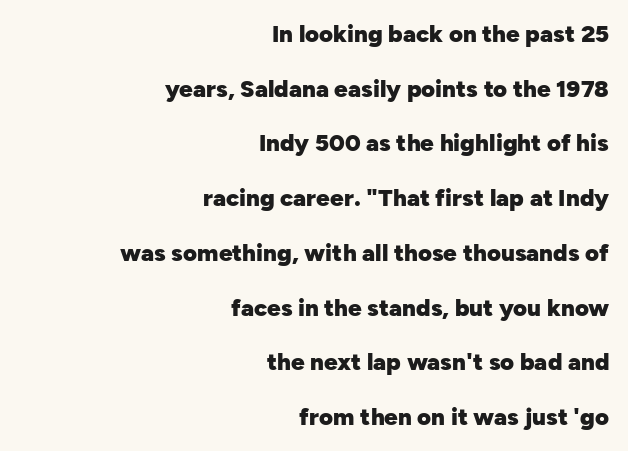
The space beneath each line is pristine and unruled. Does the lettering tilt? It doesn't — this is upright. The rag falls on the left side of this text block. The rendering uses a large line-height, opening up the rows. The rendering keeps characters at their native spacing. Compared with an ordinary text face, these strokes are far heavier — a full bold.
